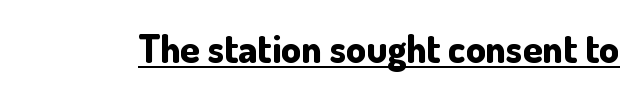
Upright lettering throughout. You can see a thin bar hugging the bottom of the glyphs. Pretty heavy lettering here — definitely bold. No feet cap the strokes, marking this as sans-serif type. A typesetter would call this proportional, since set widths differ per character.
